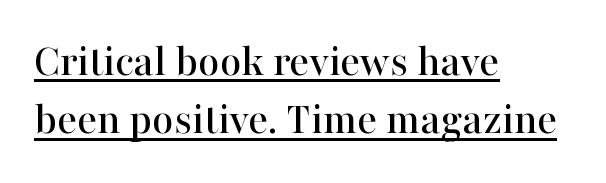
The leading is moderate, giving the passage an even texture. The font's upright variant was chosen for this text. The rendering shows small feet on the letterforms — a serif design. The rag falls on the right side of this text block. The face used here appears with an underline applied.
